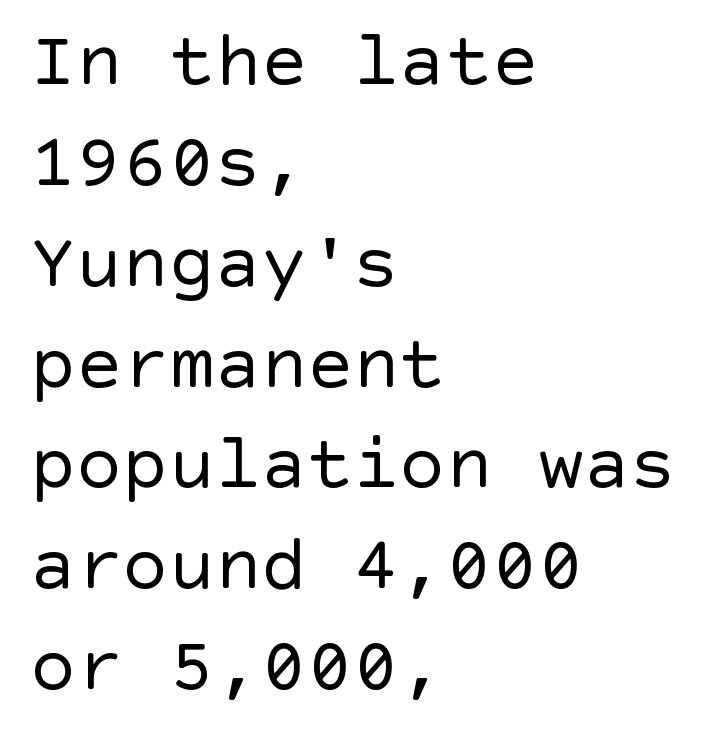
Q: Is the text bold? A: No.
Q: Is the text italic (slanted)? A: No, it is upright.
Q: Is the typeface a serif or a sans-serif typeface? A: Sans-serif.
Q: Is the text underlined? A: No.
Q: How is the paragraph aligned? A: Left-aligned.
Q: Is the spacing between letters normal or unusually wide? A: Normal.
Q: Is the spacing between lines tight, normal or loose? A: Normal.
Q: Width (condensed, normal, or wide)? A: Normal.
Q: x-height? A: Large.
